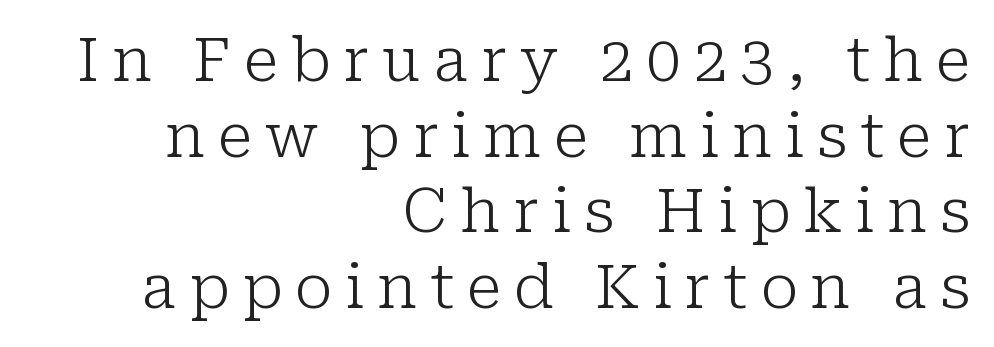
The image shows 61 px light serif type, upright; set right-aligned, line spacing 1.24x, unusually wide letter spacing (+0.21 em), not underlined; low stroke contrast and a medium x-height.
